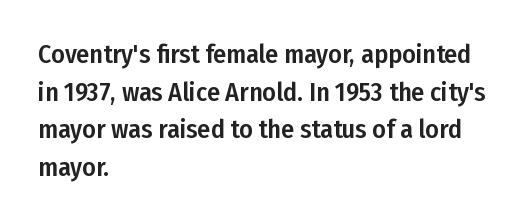
Q: Is the text italic (slanted)? A: No, it is upright.
Q: Is the text underlined? A: No.
Q: How is the paragraph aligned? A: Left-aligned.
Q: Is the spacing between letters normal or unusually wide? A: Normal.
Q: Is the spacing between lines tight, normal or loose? A: Normal.
